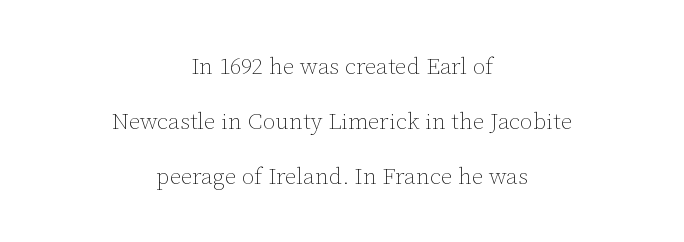
Q: Is the text bold? A: No.
Q: Is the text italic (slanted)? A: No, it is upright.
Q: Is the text underlined? A: No.
Q: How is the paragraph aligned? A: Centered.
Q: Is the spacing between letters normal or unusually wide? A: Normal.
Q: Is the spacing between lines tight, normal or loose? A: Loose.
